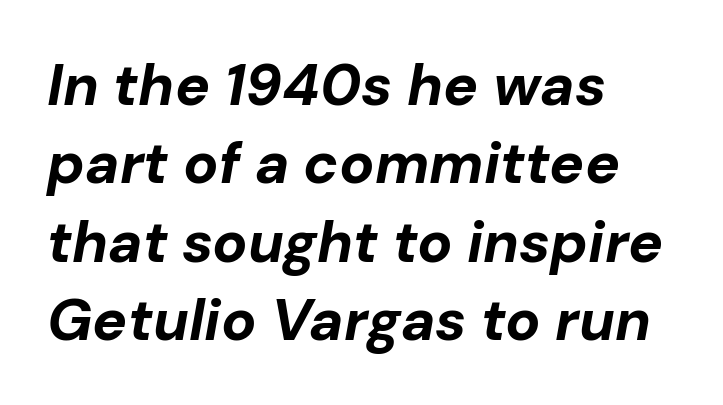
{"italic": "yes", "lean": "right", "slant_degrees": 10, "bold": "yes", "weight": "bold", "width": "normal", "stroke_contrast": "low", "x_height": "medium", "monospaced": "no", "underline": "no", "align": "left", "line_spacing": "normal", "line_spacing_ratio": 1.35, "letter_spacing": "normal", "letter_spacing_em": 0.0, "glyph_px": 58}
